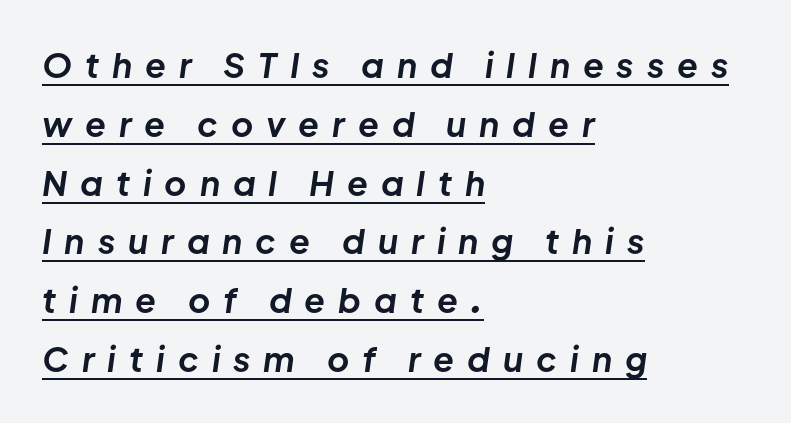
{"italic": "yes", "lean": "right", "slant_degrees": 8, "bold": "yes", "weight": "bold", "width": "normal", "stroke_contrast": "low", "x_height": "medium", "monospaced": "no", "underline": "yes", "align": "left", "line_spacing_ratio": 1.73, "letter_spacing": "wide", "letter_spacing_em": 0.38, "glyph_px": 34}
